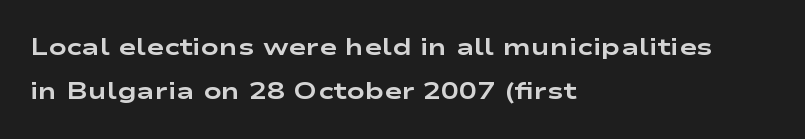
{"italic": "no", "bold": "yes", "underline": "no", "align": "left", "line_spacing_ratio": 1.85, "letter_spacing": "normal", "letter_spacing_em": 0.0, "glyph_px": 24}
